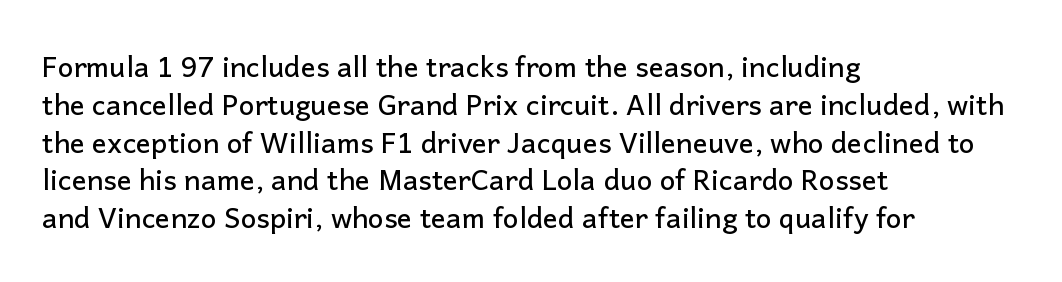
{"serif": "no", "italic": "no", "width": "normal", "stroke_contrast": "low", "x_height": "medium", "monospaced": "no", "underline": "no", "align": "left", "line_spacing": "normal", "line_spacing_ratio": 1.35, "letter_spacing": "normal", "letter_spacing_em": 0.0, "glyph_px": 28}
